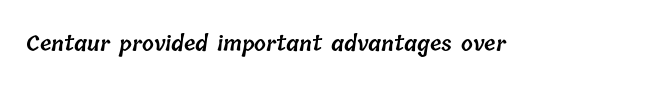
{"bold": "semi", "underline": "no", "letter_spacing": "normal", "letter_spacing_em": 0.0, "glyph_px": 21}
